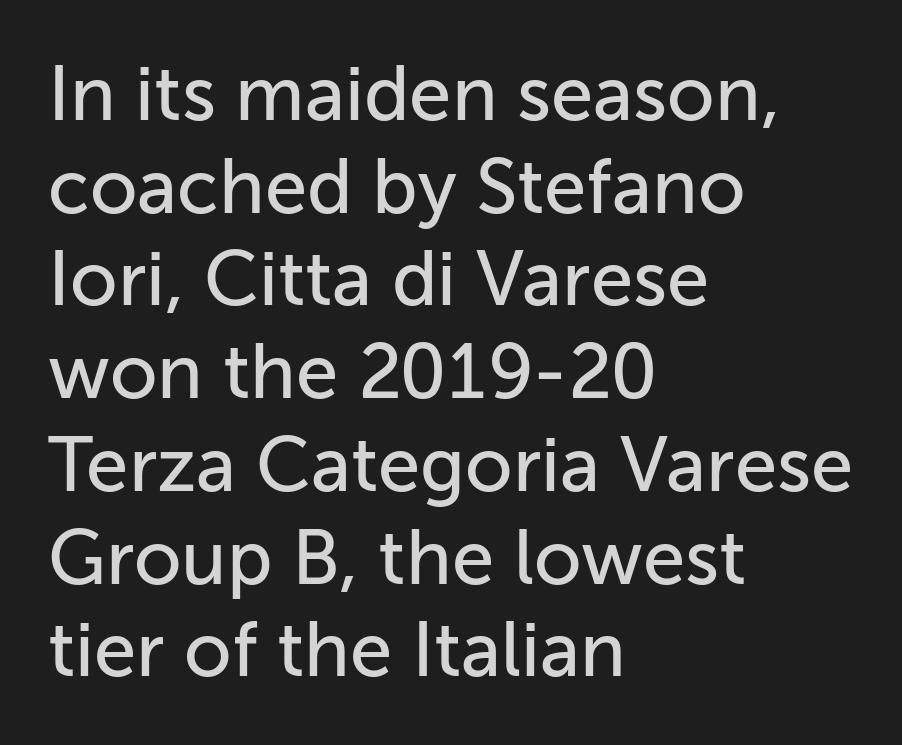
{"serif": "no", "italic": "no", "width": "normal", "stroke_contrast": "low", "x_height": "medium", "monospaced": "no", "underline": "no", "align": "left", "line_spacing_ratio": 1.22, "letter_spacing": "normal", "letter_spacing_em": 0.0, "glyph_px": 76}
